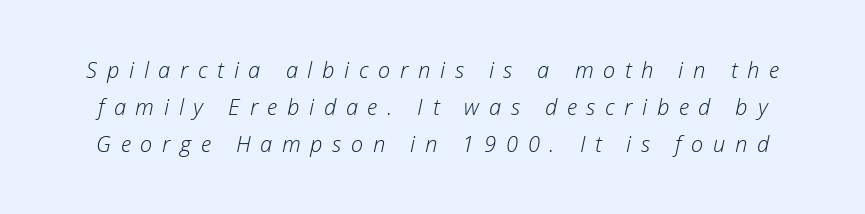
The image shows 22 px text type, italic (leaning right); set normal line spacing (1.69x), unusually wide letter spacing (+0.44 em), not underlined.
